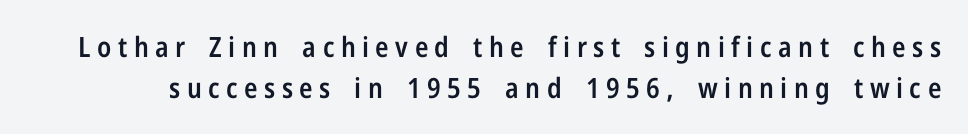
{"serif": "no", "italic": "no", "bold": "semi", "weight": "semibold", "width": "condensed", "stroke_contrast": "low", "x_height": "medium", "monospaced": "no", "underline": "no", "line_spacing": "normal", "line_spacing_ratio": 1.45, "letter_spacing": "wide", "letter_spacing_em": 0.23, "glyph_px": 28}
